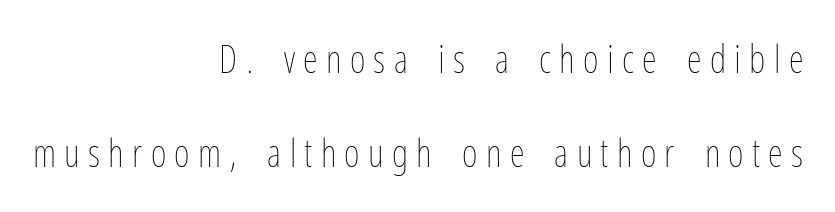
{"italic": "no", "bold": "no", "weight": "thin", "width": "condensed", "stroke_contrast": "low", "x_height": "medium", "monospaced": "no", "underline": "no", "align": "right", "line_spacing": "loose", "line_spacing_ratio": 2.48, "letter_spacing": "wide", "letter_spacing_em": 0.22, "glyph_px": 38}
